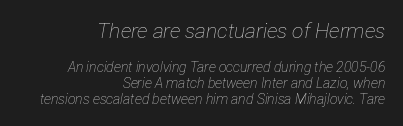
{"italic": "yes", "lean": "right", "slant_degrees": 12, "bold": "no", "underline": "no", "align": "right", "line_spacing": "tight", "line_spacing_ratio": 1.14, "letter_spacing": "normal", "letter_spacing_em": 0.0, "larger_block": "first", "size_ratio": 1.5, "glyph_px": 21}
